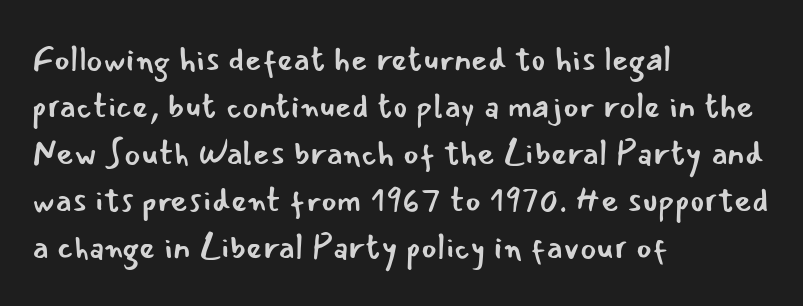
The text block is weighted toward the left margin, trailing off unevenly rightward. Rule under the text: the space is simply empty. Think standard paragraph weight, or any step lighter than that. Italic? Not at all — the glyphs are vertical. The type family on display is of the sans-serif kind.
